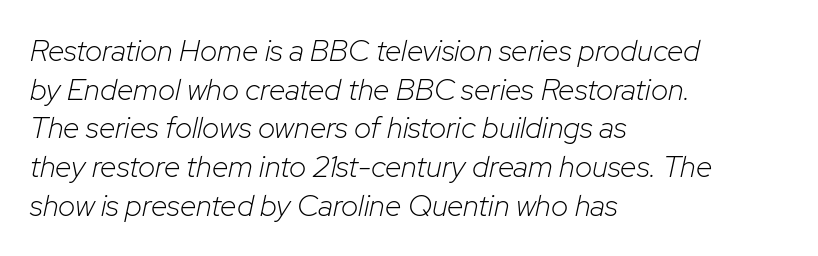
You can tell it's italic because the verticals aren't actually vertical. Proportional: the letters do not fall into vertical columns. Whoever set this chose a conventional vertical rhythm. Notice how the passage keeps a crisp vertical edge on the left only.
